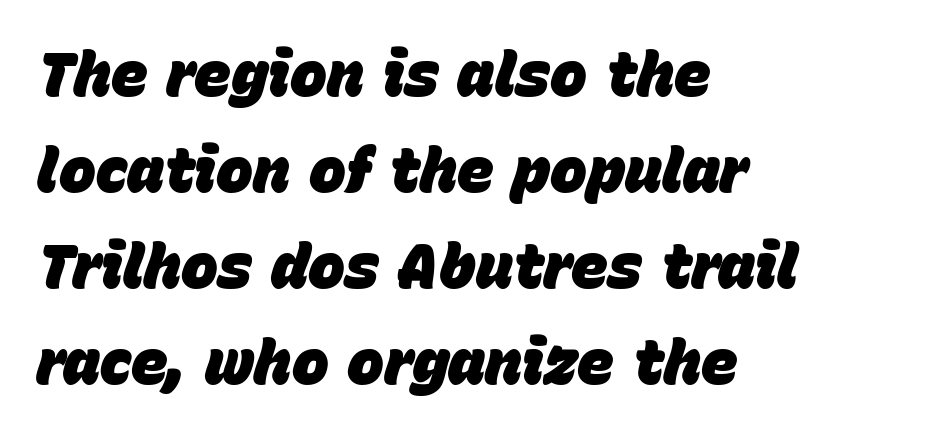
Q: Is the text bold? A: Yes.
Q: Is the text italic (slanted)? A: Yes, it leans right by about 15 degrees.
Q: Is the text underlined? A: No.
Q: How is the paragraph aligned? A: Left-aligned.
Q: Is the spacing between letters normal or unusually wide? A: Normal.
Q: Is the spacing between lines tight, normal or loose? A: Normal.
Q: Width (condensed, normal, or wide)? A: Normal.
Q: Stroke contrast? A: Low.
Q: x-height? A: Large.
Q: Monospaced? A: No.
